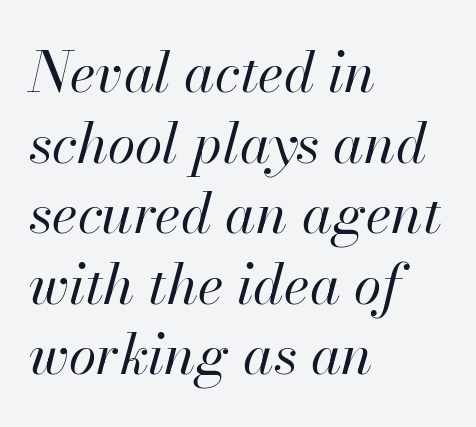
Q: Is the text bold? A: No.
Q: Is the text italic (slanted)? A: Yes, it leans right by about 13 degrees.
Q: Is the text underlined? A: No.
Q: How is the paragraph aligned? A: Left-aligned.
Q: Is the spacing between letters normal or unusually wide? A: Normal.
Q: Is the spacing between lines tight, normal or loose? A: Normal.
Q: Width (condensed, normal, or wide)? A: Normal.
Q: Stroke contrast? A: High.
Q: x-height? A: Small.
Q: Monospaced? A: No.
